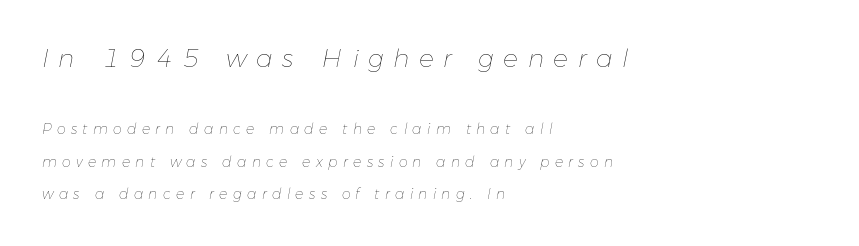
A student would notice the top passage is typeset larger than what follows. There is plenty of visible air inserted between adjacent glyphs. Only glyphs here, with clear space below each row. Designer's note — italics engaged.
